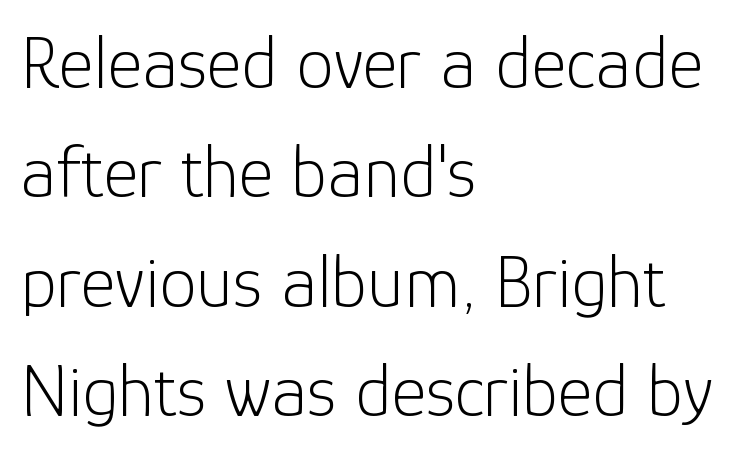
Q: Is the text bold? A: No.
Q: Is the text italic (slanted)? A: No, it is upright.
Q: Is the typeface a serif or a sans-serif typeface? A: Sans-serif.
Q: Is the text underlined? A: No.
Q: How is the paragraph aligned? A: Left-aligned.
Q: Is the spacing between letters normal or unusually wide? A: Normal.
Q: Is the spacing between lines tight, normal or loose? A: Normal.
Q: Width (condensed, normal, or wide)? A: Normal.
Q: Stroke contrast? A: Low.
Q: x-height? A: Medium.
Q: Monospaced? A: No.
